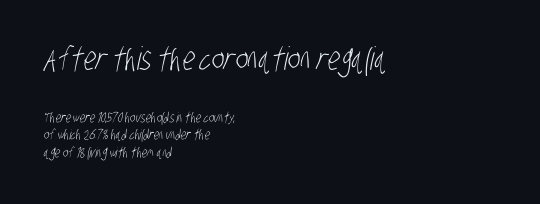
A typesetter would label this face a sans. This block has exactly the height ordinary leading produces. Nothing heavy about these letters — not bold at all. The passage shown is typed in a proportional face where columns would drift. Size hierarchy here favors the leading block over the trailing one.
